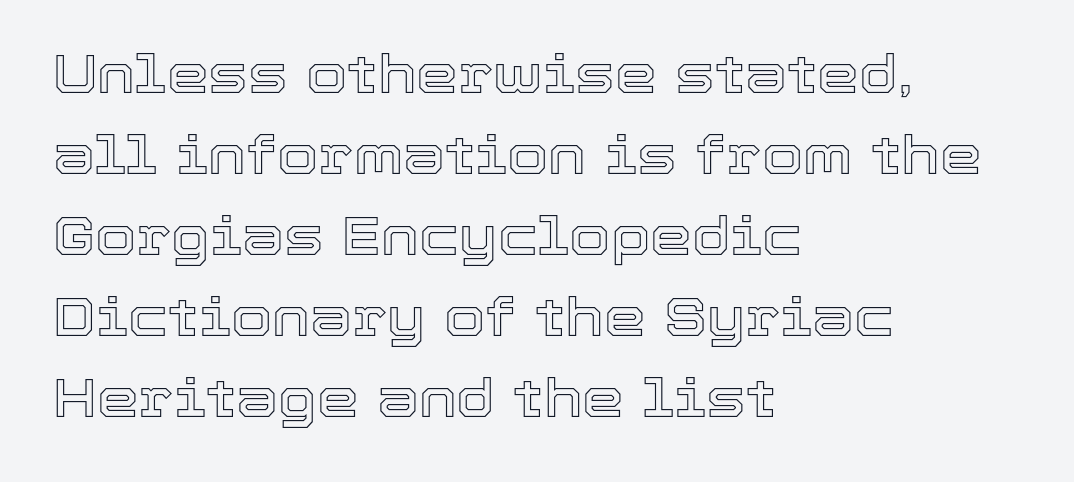
Nope, not italic — everything's standing straight. Each line starts at the same left margin while the right side varies. The rendering uses natural spacing where letterforms have individual widths. Reading down the column, the eye jumps a familiar distance to each next line.
